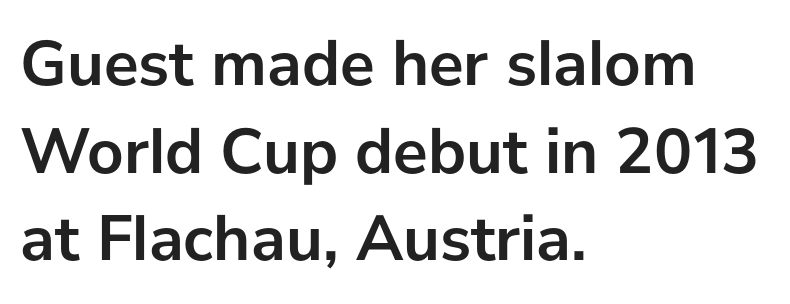
{"serif": "no", "italic": "no", "bold": "yes", "weight": "semibold", "width": "normal", "stroke_contrast": "low", "x_height": "medium", "monospaced": "no", "underline": "no", "align": "left", "line_spacing": "normal", "line_spacing_ratio": 1.35, "letter_spacing": "normal", "letter_spacing_em": 0.0, "glyph_px": 65}
